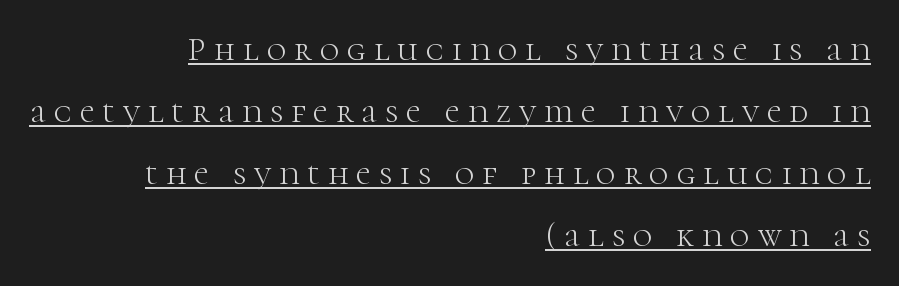
Yep, those are serifs on the letters. Spacing between characters has been opened up far beyond the box default. Stroke thickness stays within the range of a standard reading face or lighter. Right-aligned paragraph, ragged on the left. Is there an underline? Yes — a line sits under the letters. Note the varied advance widths — an 'i' is clearly narrower than an 'm'.
